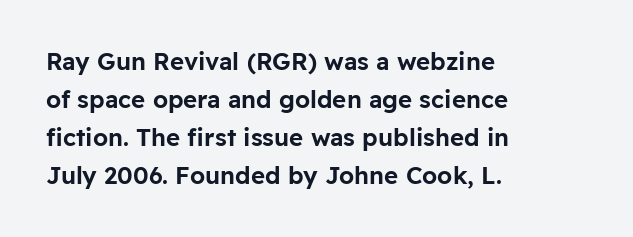
The image shows 24 px text type, upright; set left-aligned, normal line spacing (1.59x), normal letter spacing, not underlined.
